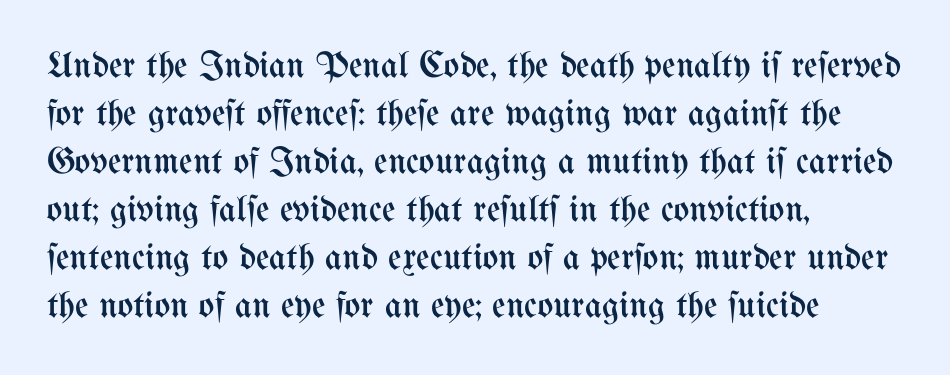
Q: Is the text bold? A: No.
Q: Is the text italic (slanted)? A: No, it is upright.
Q: Is the text underlined? A: No.
Q: How is the paragraph aligned? A: Left-aligned.
Q: Is the spacing between letters normal or unusually wide? A: Normal.
Q: Is the spacing between lines tight, normal or loose? A: Normal.
Q: Width (condensed, normal, or wide)? A: Condensed.
Q: Stroke contrast? A: Medium.
Q: x-height? A: Medium.
Q: Monospaced? A: No.
